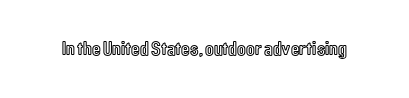
{"italic": "no", "underline": "no", "letter_spacing": "normal", "letter_spacing_em": 0.0, "glyph_px": 20}
